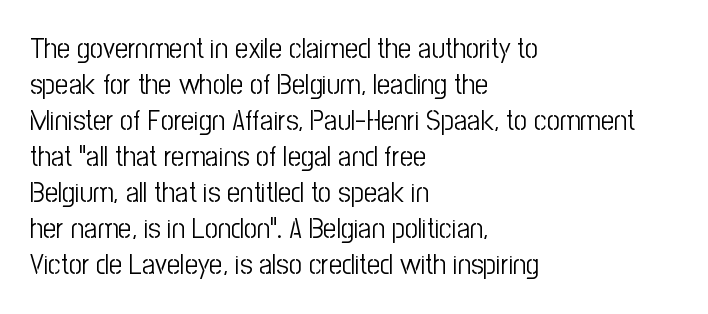
{"serif": "no", "italic": "no", "bold": "no", "weight": "light", "width": "condensed", "stroke_contrast": "low", "x_height": "medium", "monospaced": "no", "underline": "no", "align": "left", "line_spacing_ratio": 1.24, "letter_spacing": "normal", "letter_spacing_em": 0.0, "glyph_px": 29}
